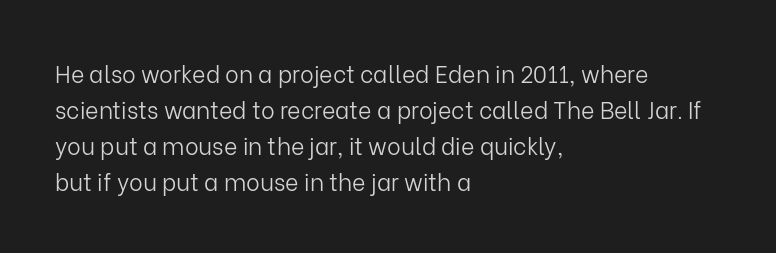
The foot of each line stays bare and open. It's the straight-up-and-down kind of type. The gaps between neighbouring characters are ordinary and unremarkable. A normal amount of white space separates one row of letters from the next. Typeset ragged right — the left edge is the straight one. Is the stroke heavy? The answer is a plain regular-or-lighter.
